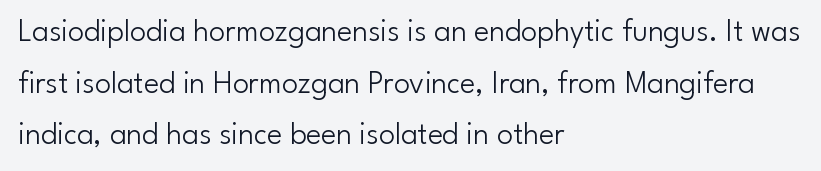
Notice how descenders clear the ascenders below comfortably — that's standard leading. The horizontal fit of the characters is conventional and even. The typography opts for an upright posture over an oblique one. The glyphs in this specimen are sans serif.
